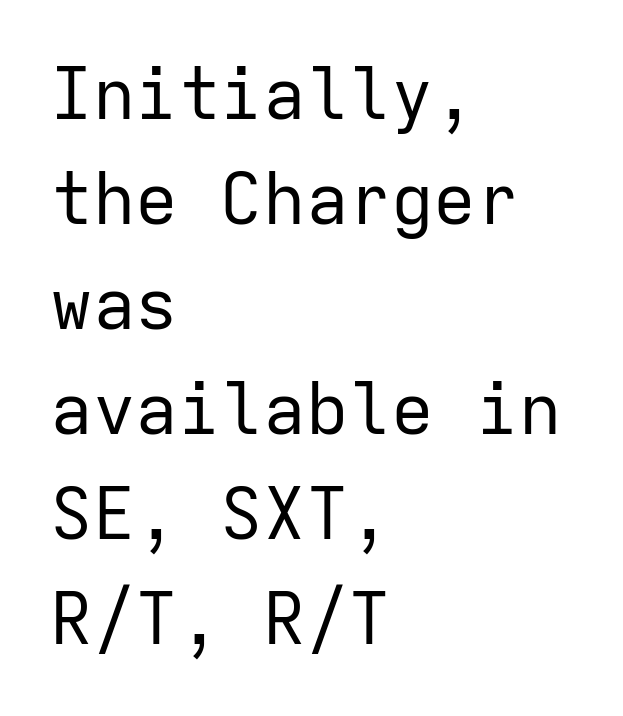
The type sits square on the baseline with zero lean. The rendering shows plain stroke endings on the letterforms — a sans-serif design. You could call the tracking neutral — neither tight nor loose. The zone under the glyphs is completely vacant. Fixed-width glyphs throughout — classic coding-font behaviour. Summary of weight: not heavy and not bold.
